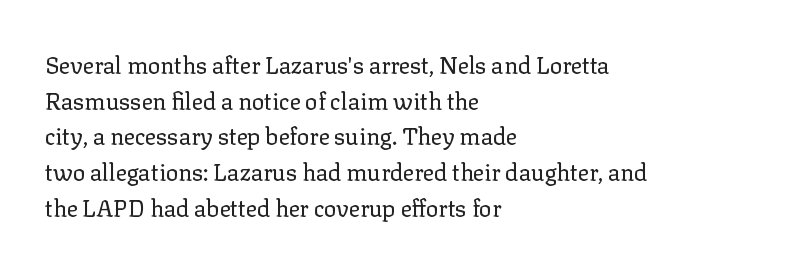
Q: Is the text bold? A: No.
Q: Is the text italic (slanted)? A: No, it is upright.
Q: Is the text underlined? A: No.
Q: How is the paragraph aligned? A: Left-aligned.
Q: Is the spacing between letters normal or unusually wide? A: Normal.
Q: Is the spacing between lines tight, normal or loose? A: Normal.
